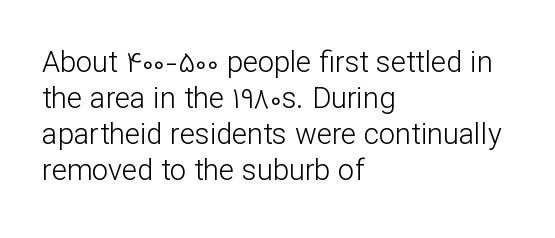
Serif or sans? Sans — the stroke terminals are bare. Horizontal alignment here is leftward, the default for most running prose. Default kerning and tracking; the words read as compact shapes. Style check: upright. Weight: in the light-to-regular range. Quick note: underline off.
